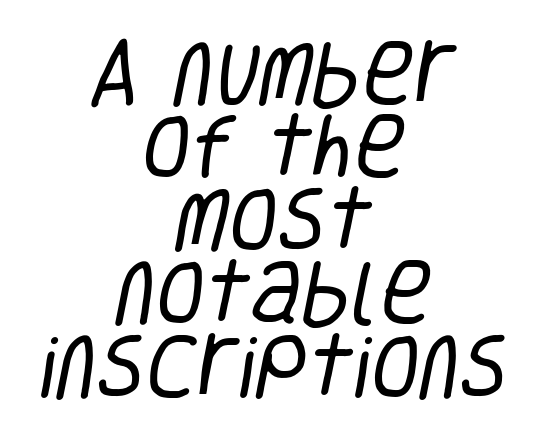
The image shows 71 px regular-weight, condensed sans-serif type; set centered, tight line spacing (1.03x), normal letter spacing, not underlined; low stroke contrast and a large x-height.
